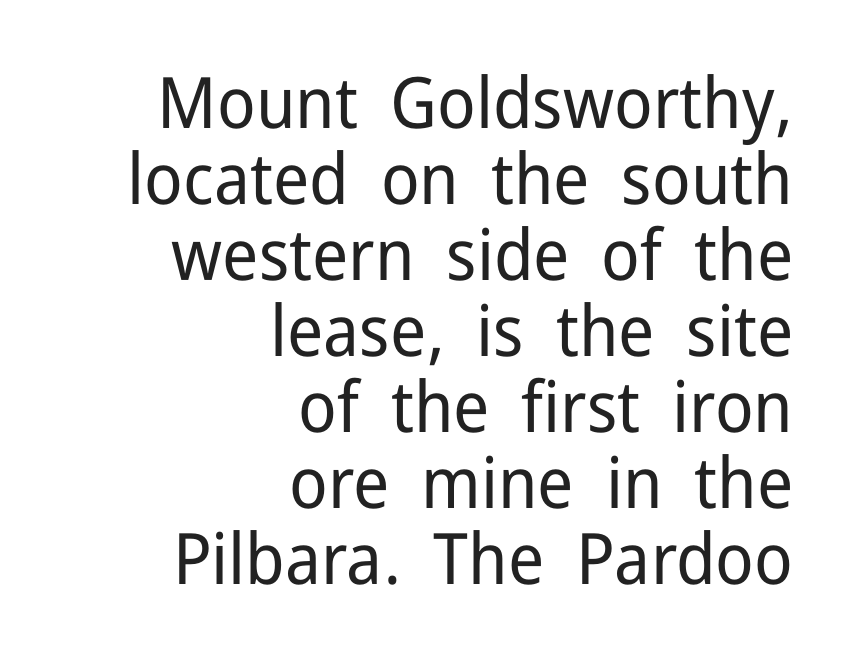
The image shows 71 px regular-weight sans-serif type, upright; set right-aligned, tight line spacing (1.07x), normal letter spacing, not underlined; low stroke contrast and a medium x-height.
